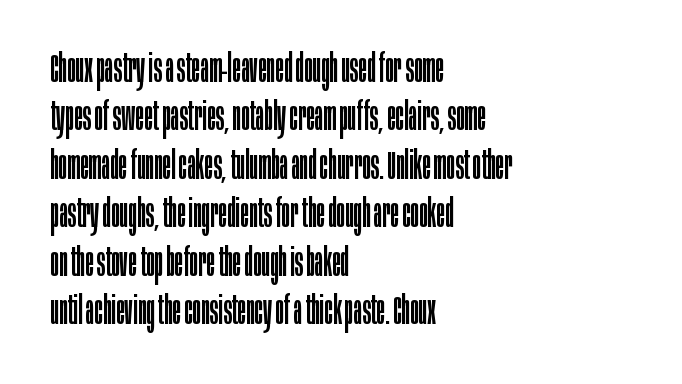
{"serif": "no", "italic": "no", "bold": "no", "weight": "regular", "width": "condensed", "stroke_contrast": "low", "x_height": "large", "monospaced": "no", "underline": "no", "align": "left", "line_spacing_ratio": 1.21, "letter_spacing": "normal", "letter_spacing_em": 0.0, "glyph_px": 40}
